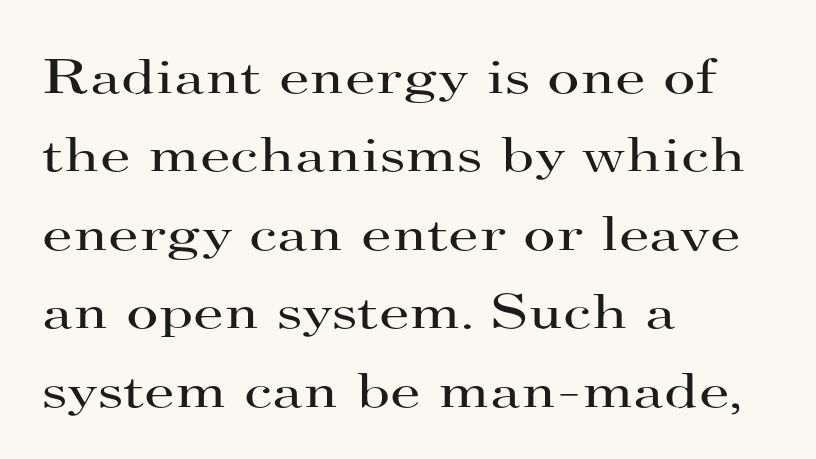
The image shows 50 px regular-weight, wide serif type, upright; set left-aligned, normal line spacing (1.57x), normal letter spacing, not underlined; high stroke contrast and a small x-height.
